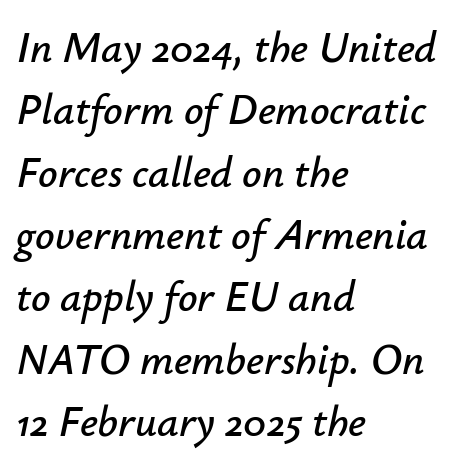
The rendering keeps characters at their native spacing. Which margin do the lines hug? The left one — the right edge is uneven. The vertical gap from one line to the next is medium. The space directly below the letters is spotless. Proportional: the letters do not fall into vertical columns.
